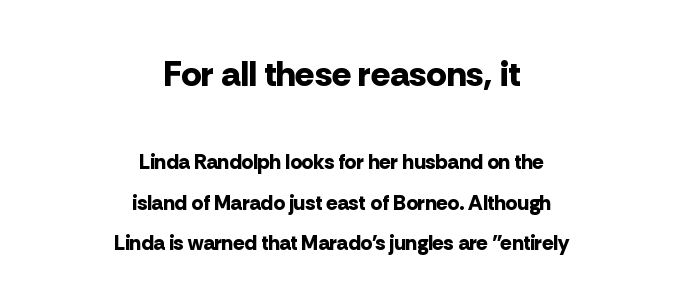
The image shows 36 px bold sans-serif type, upright; set centered, loose line spacing (1.93x), normal letter spacing, not underlined; the first (top) block is 1.71x larger; low stroke contrast and a medium x-height.
